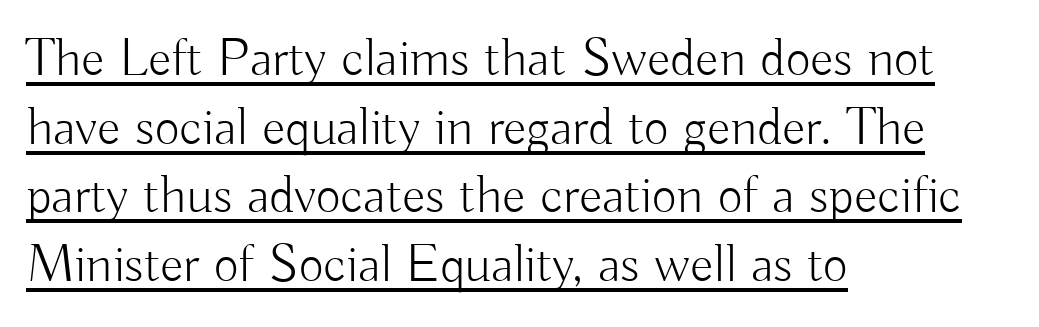
The image shows 54 px light sans-serif type, upright; set left-aligned, normal line spacing (1.27x), normal letter spacing, underlined; low stroke contrast and a small x-height.
